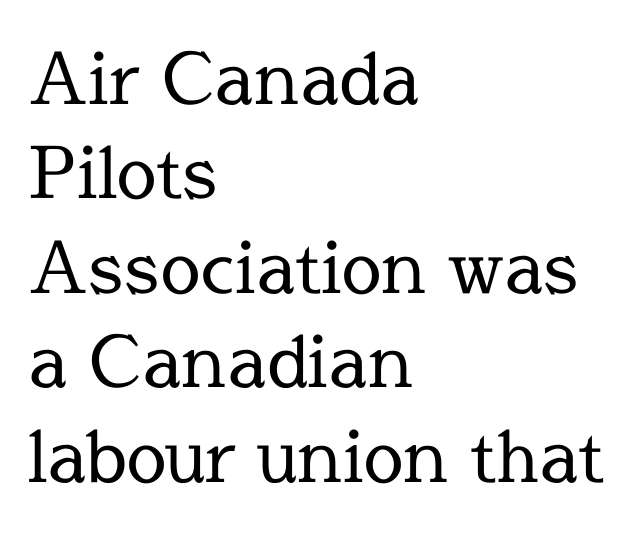
The image shows 71 px regular-weight serif type, upright; set left-aligned, normal line spacing (1.33x), normal letter spacing, not underlined; a medium x-height.
